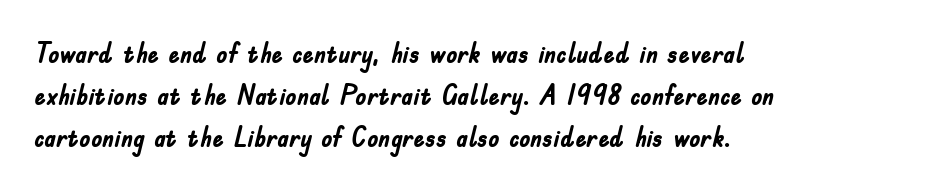
Q: Is the text bold? A: Yes.
Q: Is the text italic (slanted)? A: Yes.
Q: Is the typeface a serif or a sans-serif typeface? A: Sans-serif.
Q: Is the text underlined? A: No.
Q: How is the paragraph aligned? A: Left-aligned.
Q: Is the spacing between letters normal or unusually wide? A: Normal.
Q: Is the spacing between lines tight, normal or loose? A: Normal.
Q: Width (condensed, normal, or wide)? A: Condensed.
Q: Stroke contrast? A: Low.
Q: x-height? A: Small.
Q: Monospaced? A: No.
